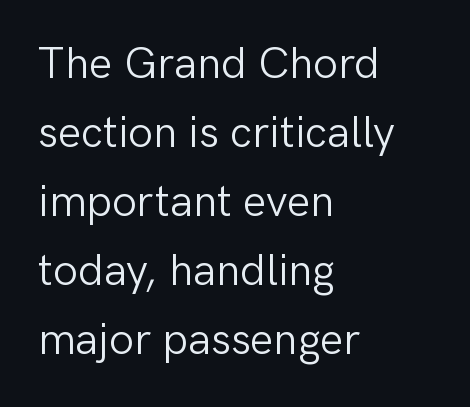
Q: Is the text bold? A: No.
Q: Is the text italic (slanted)? A: No, it is upright.
Q: Is the typeface a serif or a sans-serif typeface? A: Sans-serif.
Q: Is the text underlined? A: No.
Q: How is the paragraph aligned? A: Left-aligned.
Q: Is the spacing between letters normal or unusually wide? A: Normal.
Q: Is the spacing between lines tight, normal or loose? A: Normal.
Q: Width (condensed, normal, or wide)? A: Normal.
Q: Stroke contrast? A: Low.
Q: x-height? A: Medium.
Q: Monospaced? A: No.
